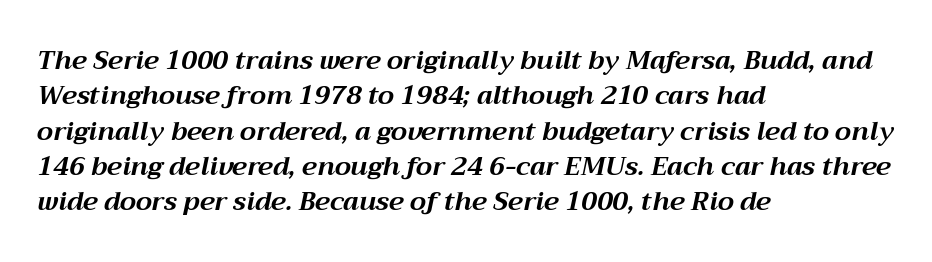
{"italic": "yes", "lean": "right", "slant_degrees": 12, "bold": "yes", "underline": "no", "align": "left", "line_spacing": "normal", "line_spacing_ratio": 1.36, "letter_spacing": "normal", "letter_spacing_em": 0.0, "glyph_px": 26}
